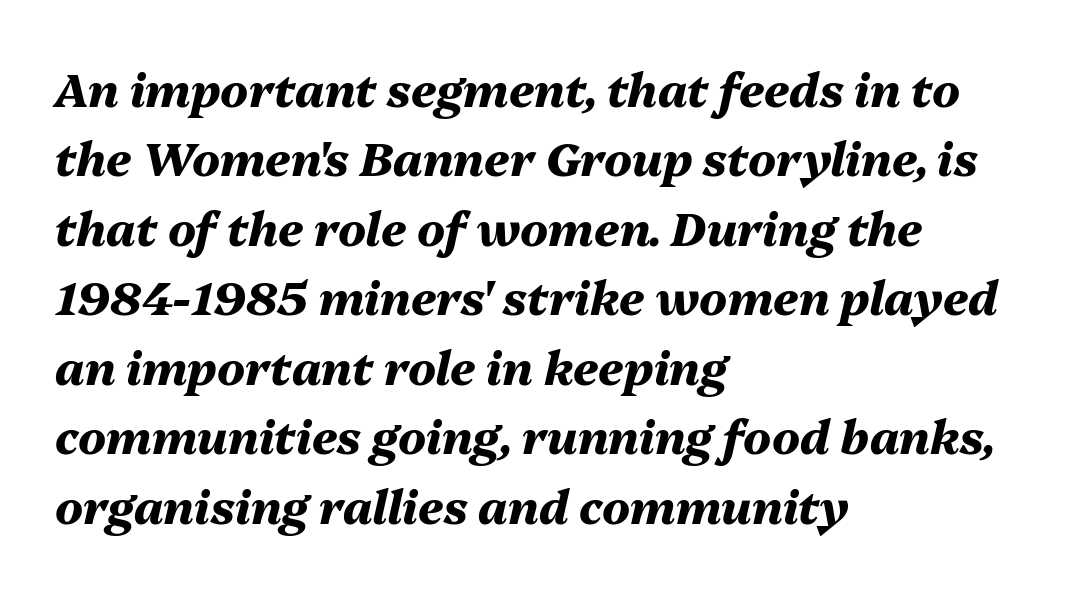
{"italic": "yes", "lean": "right", "slant_degrees": 13, "bold": "yes", "weight": "heavy", "width": "normal", "stroke_contrast": "medium", "x_height": "medium", "monospaced": "no", "underline": "no", "align": "left", "line_spacing": "normal", "line_spacing_ratio": 1.51, "letter_spacing": "normal", "letter_spacing_em": 0.0, "glyph_px": 46}
